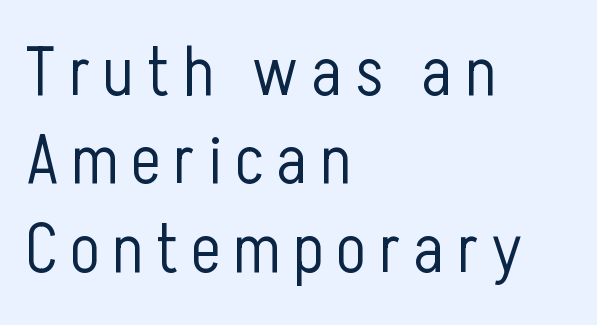
Q: Is the text bold? A: No.
Q: Is the text italic (slanted)? A: No, it is upright.
Q: Is the typeface a serif or a sans-serif typeface? A: Sans-serif.
Q: Is the text underlined? A: No.
Q: How is the paragraph aligned? A: Left-aligned.
Q: Is the spacing between lines tight, normal or loose? A: Normal.
Q: Width (condensed, normal, or wide)? A: Condensed.
Q: Stroke contrast? A: Low.
Q: x-height? A: Medium.
Q: Monospaced? A: No.
